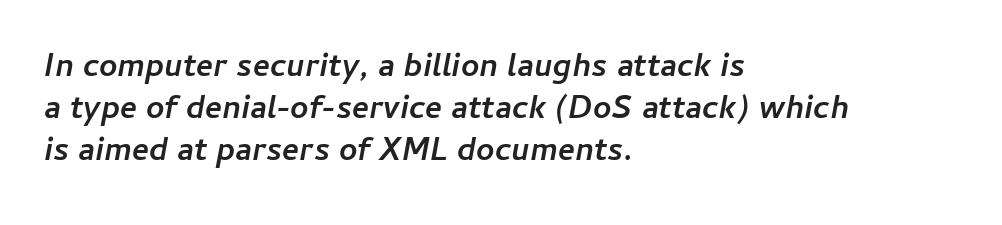
The image shows 32 px semibold type, italic (leaning right); set left-aligned, normal line spacing (1.31x), normal letter spacing, not underlined; low stroke contrast and a medium x-height.
